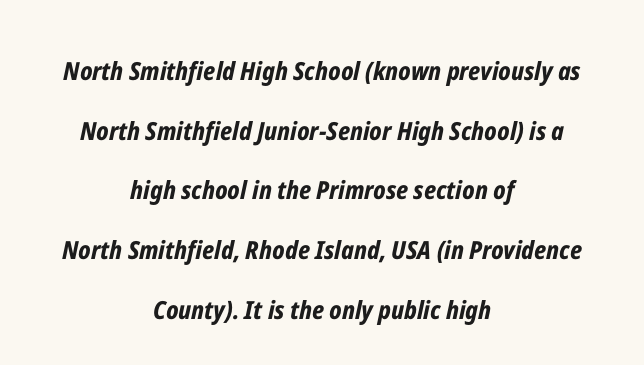
Q: Is the text bold? A: Yes.
Q: Is the text italic (slanted)? A: Yes, it leans right by about 12 degrees.
Q: Is the text underlined? A: No.
Q: How is the paragraph aligned? A: Centered.
Q: Is the spacing between letters normal or unusually wide? A: Normal.
Q: Is the spacing between lines tight, normal or loose? A: Loose.
